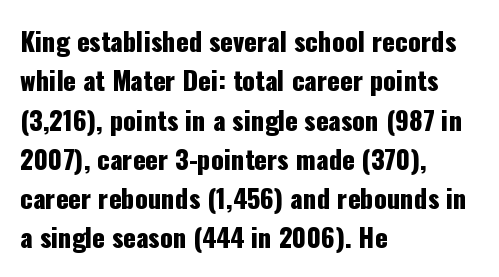
{"italic": "no", "underline": "no", "align": "left", "line_spacing": "normal", "line_spacing_ratio": 1.51, "letter_spacing": "normal", "letter_spacing_em": 0.0, "glyph_px": 26}
